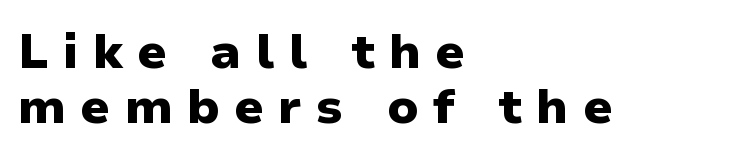
Q: Is the text bold? A: Yes.
Q: Is the text italic (slanted)? A: No, it is upright.
Q: Is the typeface a serif or a sans-serif typeface? A: Sans-serif.
Q: Is the text underlined? A: No.
Q: How is the paragraph aligned? A: Left-aligned.
Q: Is the spacing between letters normal or unusually wide? A: Unusually wide.
Q: Is the spacing between lines tight, normal or loose? A: Tight.
Q: Width (condensed, normal, or wide)? A: Normal.
Q: Stroke contrast? A: Low.
Q: x-height? A: Medium.
Q: Monospaced? A: No.
